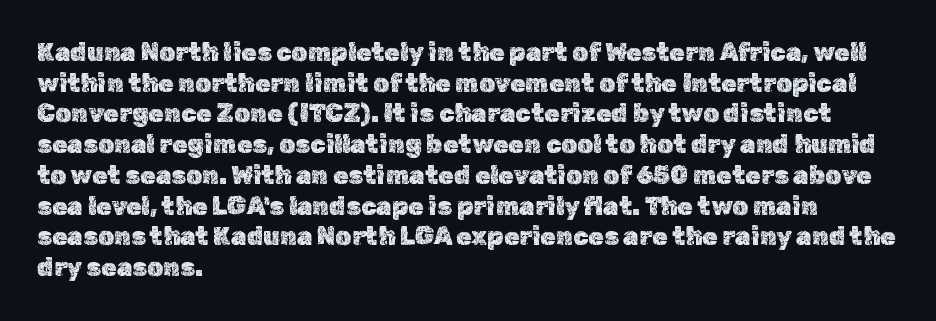
Which margin do the lines hug? The left one — the right edge is uneven. Bare-footed words on every line. Here the glyphs are tracked normally, forming tight word shapes. Does the lettering tilt? It doesn't — this is upright.
